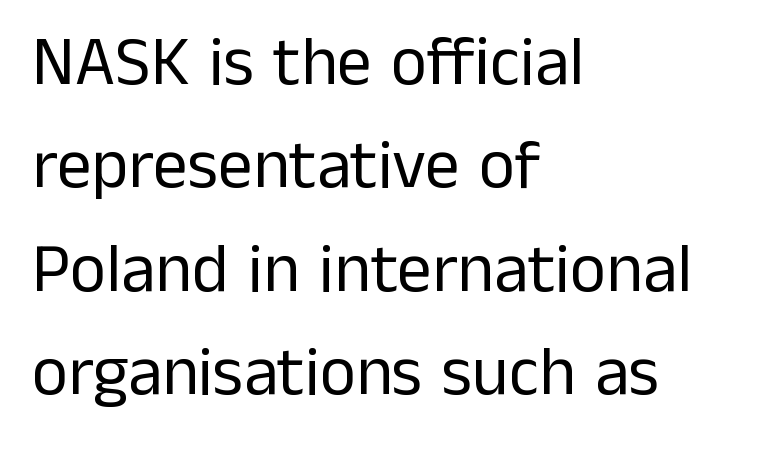
The baseline area is clear. Leading: standard. Teacher's note: observe the even left margin — that is flush-left alignment. The passage shown is typed in a proportional face where columns would drift. Words appear dense and cohesive because spacing is normal. Summary of weight: not heavy and not bold.
